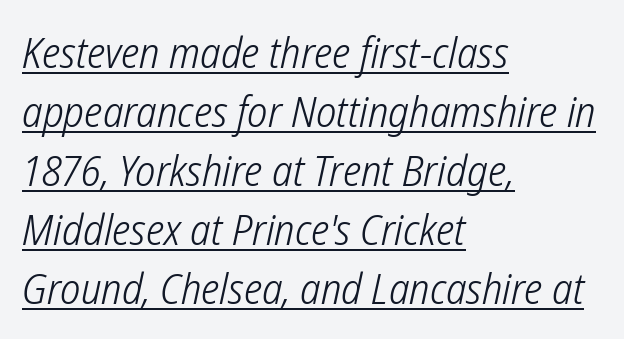
{"serif": "no", "bold": "no", "weight": "light", "width": "condensed", "stroke_contrast": "low", "x_height": "medium", "monospaced": "no", "underline": "yes", "align": "left", "line_spacing": "normal", "line_spacing_ratio": 1.37, "letter_spacing": "normal", "letter_spacing_em": 0.0, "glyph_px": 43}
